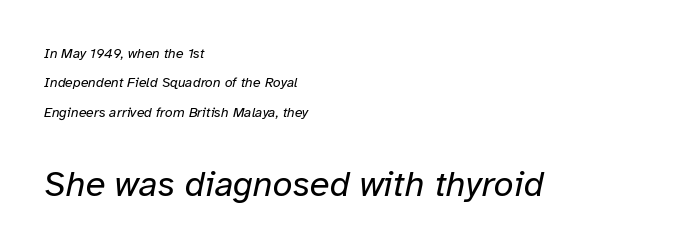
Q: Is the text bold? A: No.
Q: Is the text italic (slanted)? A: Yes, it leans right by about 12 degrees.
Q: Is the text underlined? A: No.
Q: How is the paragraph aligned? A: Left-aligned.
Q: Is the spacing between letters normal or unusually wide? A: Normal.
Q: Is the spacing between lines tight, normal or loose? A: Loose.
Q: Which block of text is set in a larger size, the first (top) or the second (bottom)? A: The second (bottom) one.
Q: Width (condensed, normal, or wide)? A: Normal.
Q: Stroke contrast? A: Low.
Q: x-height? A: Medium.
Q: Monospaced? A: No.
